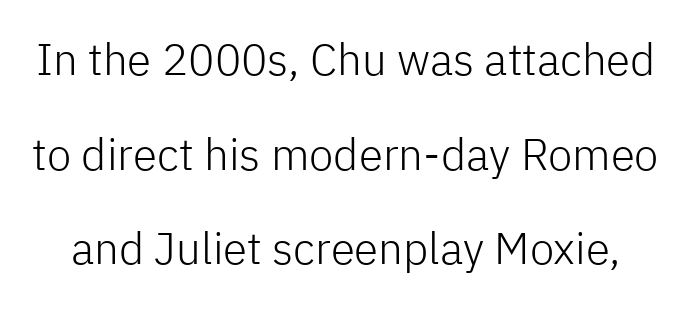
You can tell from the bare stems that sans-serif type was used. Compared with typical paragraphs, the rows here are farther apart. Each letter keeps its own natural width here, so spacing adapts to shape. Letter spacing: default. Do the letters lean? They stand straight. Ink coverage per letter is moderate at most.
